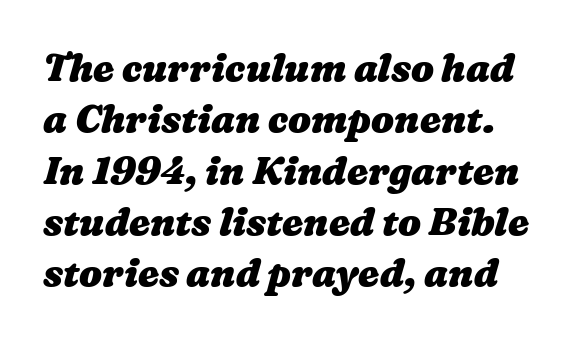
{"bold": "yes", "weight": "heavy", "width": "wide", "stroke_contrast": "medium", "x_height": "medium", "monospaced": "no", "underline": "no", "line_spacing": "normal", "line_spacing_ratio": 1.35, "letter_spacing": "normal", "letter_spacing_em": 0.0, "glyph_px": 38}
